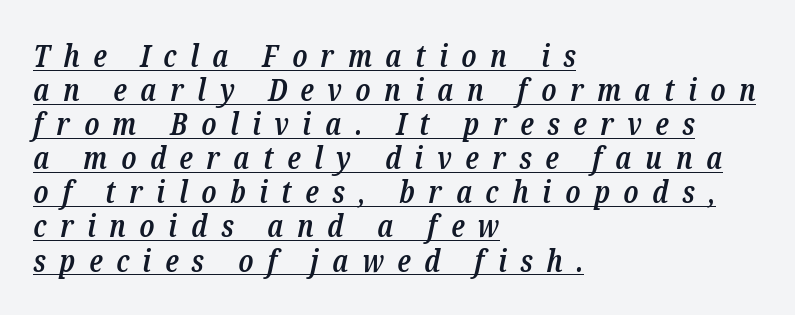
The image shows 31 px semibold, condensed serif type, italic (leaning right); set left-aligned, tight line spacing (1.1x), unusually wide letter spacing (+0.44 em), underlined; low stroke contrast and a medium x-height.
